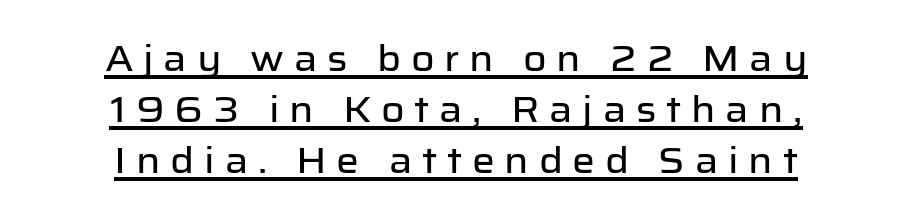
The glyphs in this specimen are sans serif. No italicization has been applied; the sample stays upright. The tracking jumps out immediately: characters are airy and widely separated. Notice how the passage keeps no hard edge, just a central spine. The typesetter has applied underlining to the passage shown. Proportional: the letters do not fall into vertical columns.
